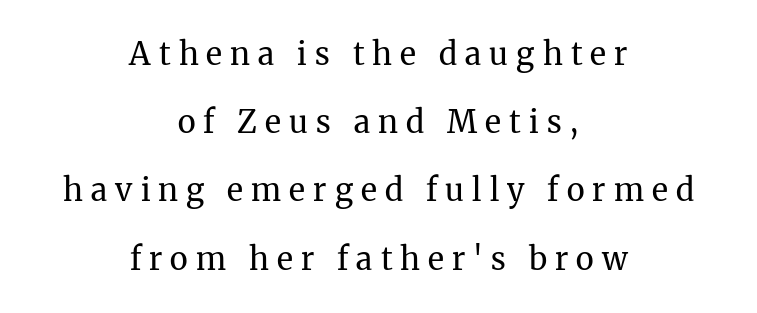
Q: Is the text bold? A: No.
Q: Is the text italic (slanted)? A: No, it is upright.
Q: Is the typeface a serif or a sans-serif typeface? A: Serif.
Q: Is the text underlined? A: No.
Q: How is the paragraph aligned? A: Centered.
Q: Is the spacing between letters normal or unusually wide? A: Unusually wide.
Q: Is the spacing between lines tight, normal or loose? A: Loose.
Q: Width (condensed, normal, or wide)? A: Normal.
Q: Stroke contrast? A: Medium.
Q: x-height? A: Medium.
Q: Monospaced? A: No.
